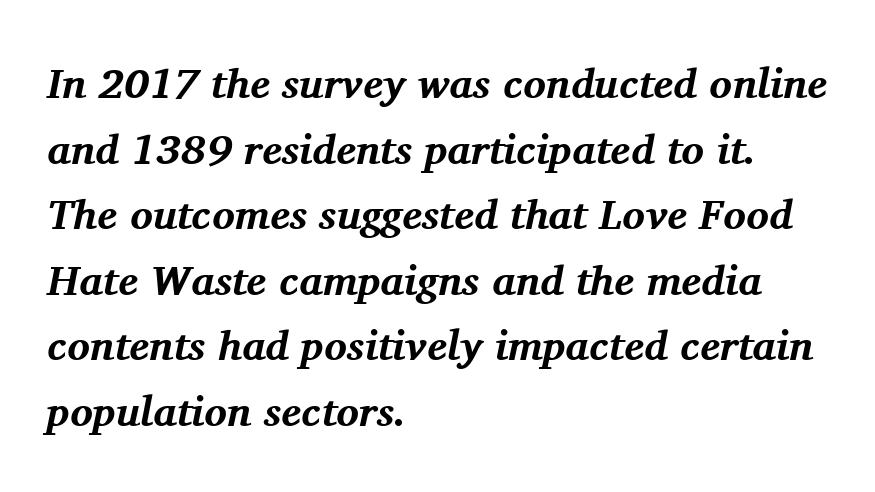
The image shows 42 px bold serif type, italic (leaning right); set left-aligned, normal line spacing (1.56x), normal letter spacing, not underlined; medium stroke contrast and a medium x-height.
